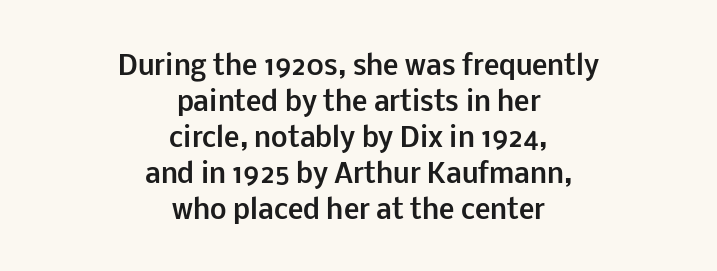
{"italic": "no", "bold": "yes", "underline": "no", "align": "center", "line_spacing": "normal", "line_spacing_ratio": 1.38, "letter_spacing": "normal", "letter_spacing_em": 0.0, "glyph_px": 26}
